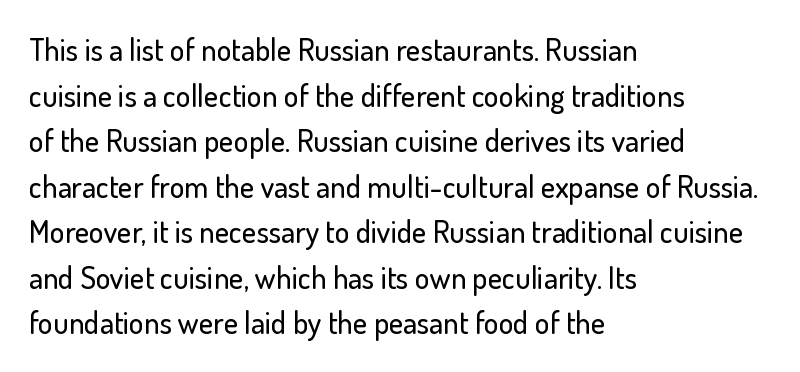
The image shows 31 px sans-serif type, upright; set left-aligned, normal line spacing (1.47x), normal letter spacing, not underlined; low stroke contrast and a small x-height.
